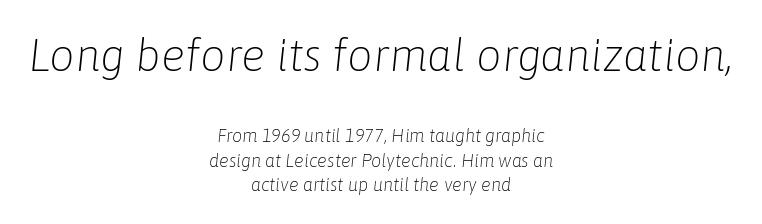
Q: Is the text bold? A: No.
Q: Is the text italic (slanted)? A: Yes, it leans right by about 6 degrees.
Q: Is the text underlined? A: No.
Q: How is the paragraph aligned? A: Centered.
Q: Is the spacing between letters normal or unusually wide? A: Normal.
Q: Is the spacing between lines tight, normal or loose? A: Normal.
Q: Which block of text is set in a larger size, the first (top) or the second (bottom)? A: The first (top) one.
Q: Width (condensed, normal, or wide)? A: Normal.
Q: Stroke contrast? A: Low.
Q: x-height? A: Medium.
Q: Monospaced? A: No.
